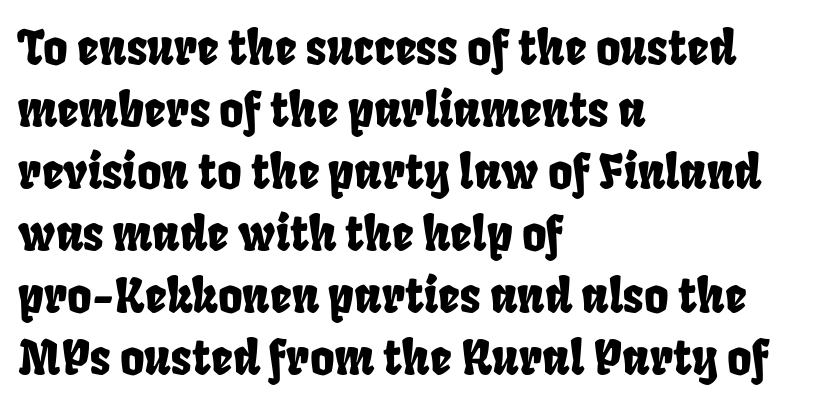
The image shows 47 px condensed sans-serif type; set left-aligned, normal line spacing (1.32x), normal letter spacing, not underlined; low stroke contrast and a large x-height.
